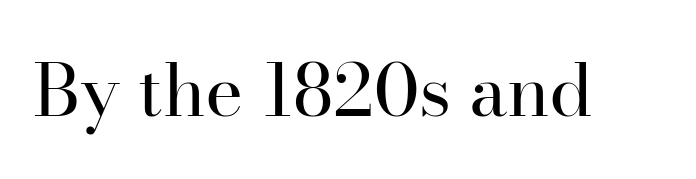
The image shows 73 px regular-weight serif type, upright; set normal letter spacing, not underlined; high stroke contrast and a small x-height.
